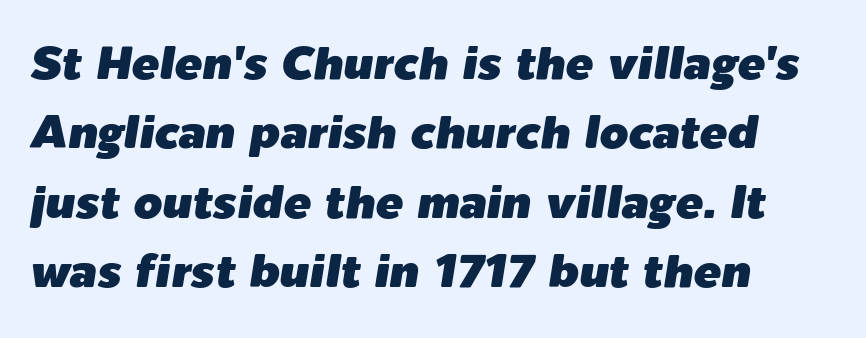
The image shows 46 px text type, italic (leaning right); set left-aligned, normal line spacing (1.51x), normal letter spacing, not underlined; low stroke contrast and a medium x-height.
